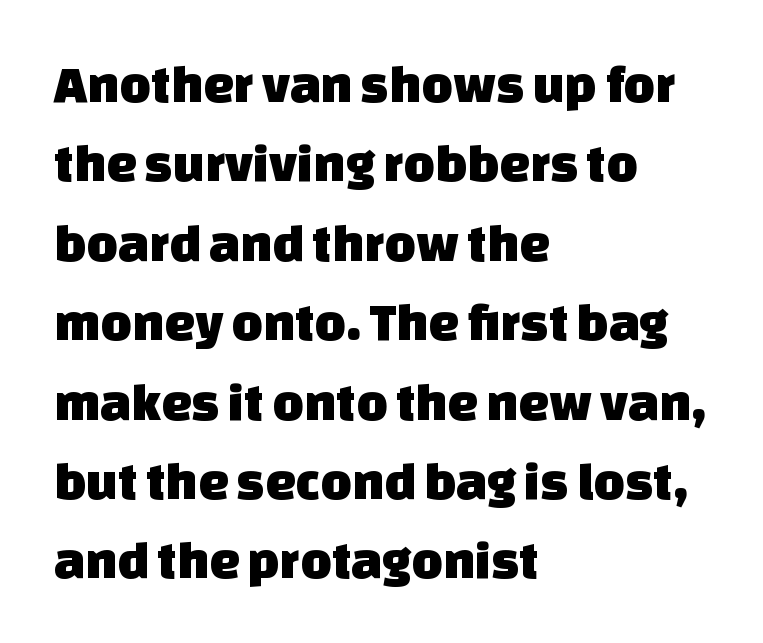
{"serif": "no", "width": "normal", "stroke_contrast": "low", "x_height": "large", "monospaced": "no", "underline": "no", "align": "left", "line_spacing": "normal", "line_spacing_ratio": 1.47, "letter_spacing": "normal", "letter_spacing_em": 0.0, "glyph_px": 54}
